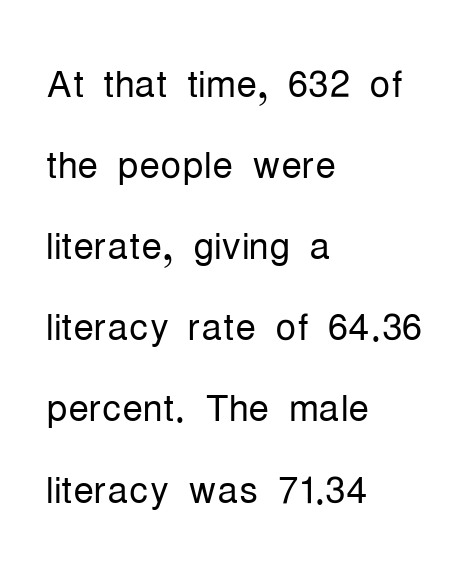
Q: Is the text bold? A: No.
Q: Is the text italic (slanted)? A: No, it is upright.
Q: Is the typeface a serif or a sans-serif typeface? A: Sans-serif.
Q: Is the text underlined? A: No.
Q: How is the paragraph aligned? A: Left-aligned.
Q: Is the spacing between letters normal or unusually wide? A: Normal.
Q: Is the spacing between lines tight, normal or loose? A: Normal.
Q: Width (condensed, normal, or wide)? A: Condensed.
Q: Stroke contrast? A: Low.
Q: x-height? A: Medium.
Q: Monospaced? A: No.
